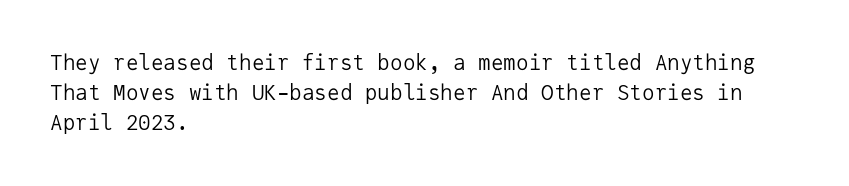
Q: Is the text bold? A: No.
Q: Is the text italic (slanted)? A: No, it is upright.
Q: Is the text underlined? A: No.
Q: How is the paragraph aligned? A: Left-aligned.
Q: Is the spacing between letters normal or unusually wide? A: Normal.
Q: Is the spacing between lines tight, normal or loose? A: Normal.
